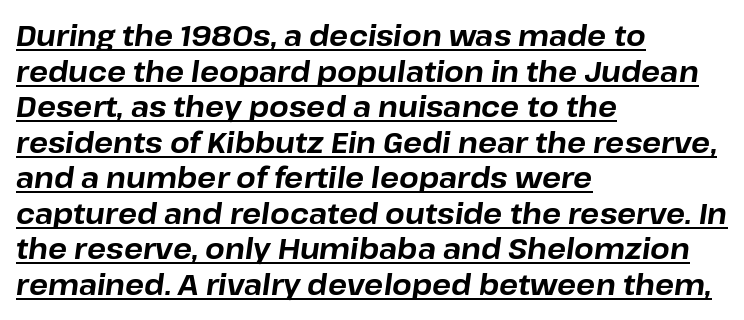
This rendering leaves character spacing at its baseline value. Each line of the rendering has a horizontal stroke beneath the glyphs. Note the varied advance widths — an 'i' is clearly narrower than an 'm'. The axis of the letterforms is tilted away from vertical.
